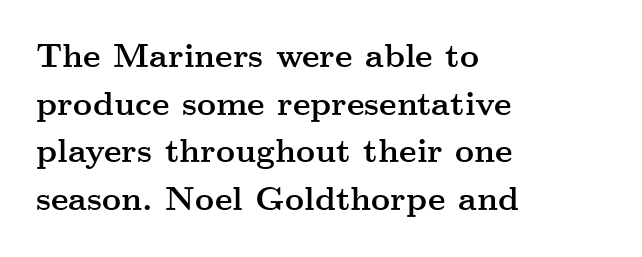
The image shows 33 px semibold, wide serif type, upright; set left-aligned, normal line spacing (1.44x), normal letter spacing, not underlined; medium stroke contrast and a small x-height.
